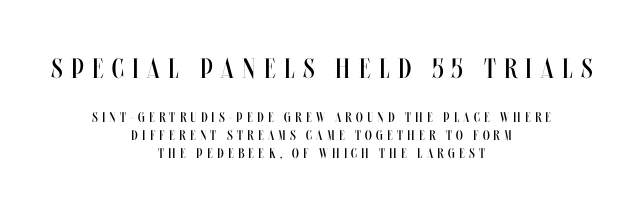
Italic: no, the glyphs are upright roman. Is the lower block the larger one? No — the upper block carries the bigger type. Looks like regular typesetting: each glyph gets only the width it needs. Horizontally, the lines are justified to the midpoint only. A light-to-regular cut is what we see here.
